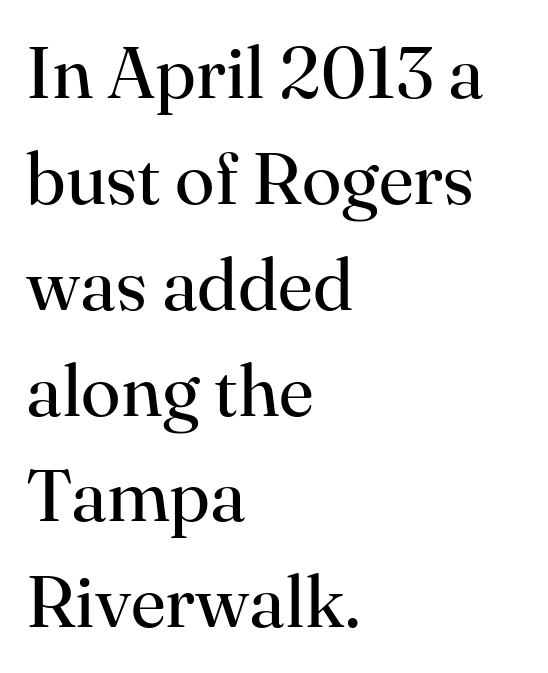
Quick note: not italic, upright. Is the type heavy? It reads as light-to-regular instead. Lines of text with bare space underneath. In terms of letterform style, serifs are clearly present. Looks like regular typesetting: each glyph gets only the width it needs. Typeset ragged right — the left edge is the straight one.
